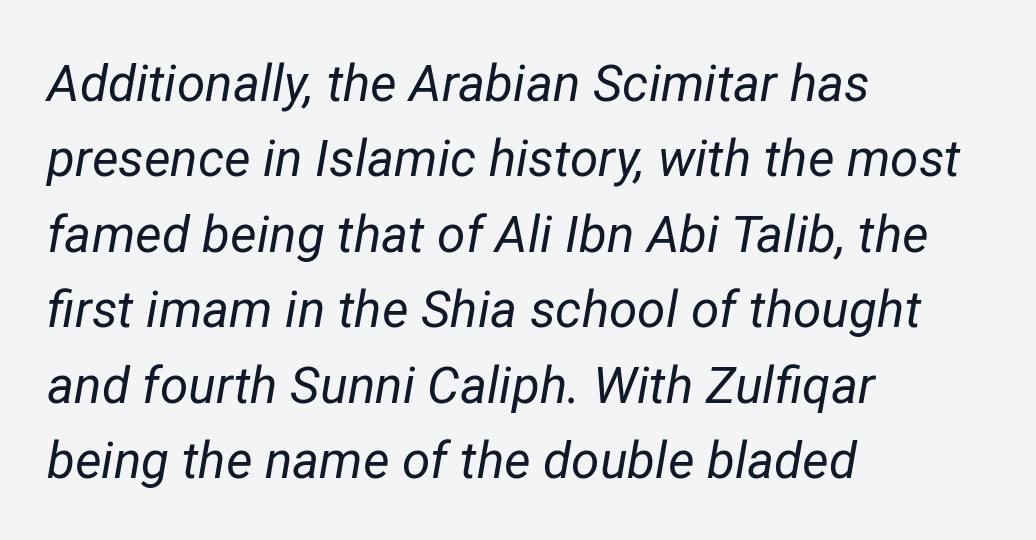
{"italic": "yes", "lean": "right", "slant_degrees": 12, "bold": "no", "weight": "regular", "width": "normal", "stroke_contrast": "low", "x_height": "medium", "monospaced": "no", "underline": "no", "align": "left", "line_spacing": "normal", "line_spacing_ratio": 1.48, "letter_spacing": "normal", "letter_spacing_em": 0.0, "glyph_px": 51}
